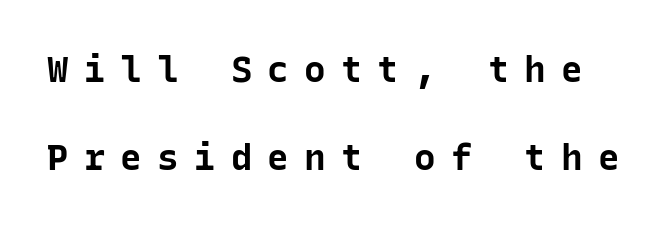
Q: Is the text bold? A: Yes.
Q: Is the text italic (slanted)? A: No, it is upright.
Q: Is the typeface a serif or a sans-serif typeface? A: Sans-serif.
Q: Is the text underlined? A: No.
Q: Is the spacing between letters normal or unusually wide? A: Unusually wide.
Q: Is the spacing between lines tight, normal or loose? A: Loose.
Q: Width (condensed, normal, or wide)? A: Normal.
Q: Stroke contrast? A: Low.
Q: x-height? A: Medium.
Q: Monospaced? A: Yes.
